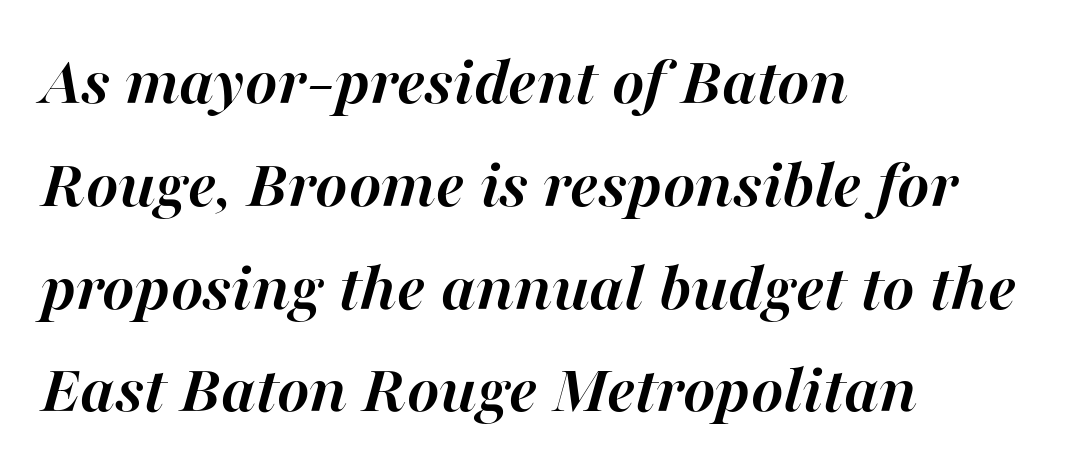
Q: Is the text bold? A: Yes.
Q: Is the text italic (slanted)? A: Yes, it leans right by about 16 degrees.
Q: Is the text underlined? A: No.
Q: How is the paragraph aligned? A: Left-aligned.
Q: Is the spacing between letters normal or unusually wide? A: Normal.
Q: Is the spacing between lines tight, normal or loose? A: Normal.
Q: Width (condensed, normal, or wide)? A: Normal.
Q: Stroke contrast? A: High.
Q: x-height? A: Medium.
Q: Monospaced? A: No.
